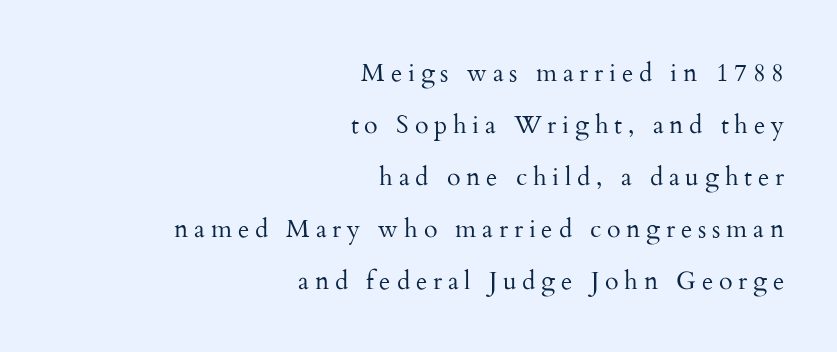
Does the lettering tilt? It doesn't — this is upright. Weight: regular or lighter. What stands out about the letter spacing? Its width — letters are far apart. This block would shrink considerably if given ordinary leading; it's expanded now. The foot of each line stays bare and open. These lines stack with their right ends in a neat column.
